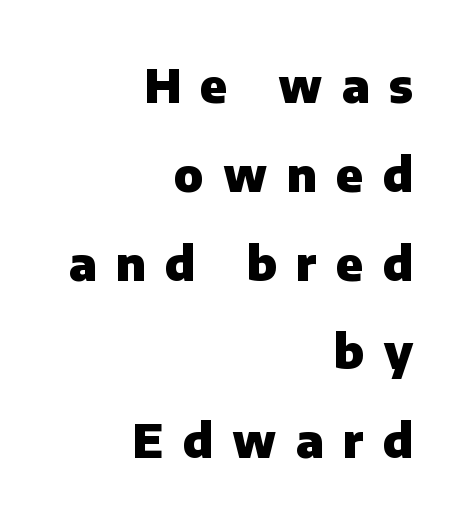
The image shows 47 px heavy sans-serif type, upright; set right-aligned, line spacing 1.89x, unusually wide letter spacing (+0.41 em), not underlined; low stroke contrast and a medium x-height.
